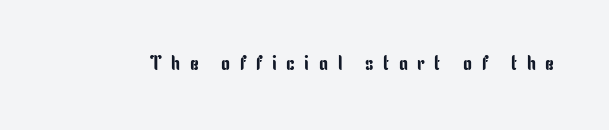
{"italic": "no", "underline": "no", "letter_spacing": "wide", "letter_spacing_em": 0.48, "glyph_px": 20}
